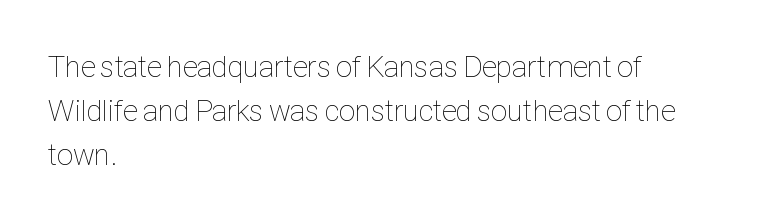
Think standard paragraph weight, or any step lighter than that. This rendering features lettering with no underline. Tracking value appears to be zero — textbook default spacing. You can tell it's not italic because the verticals are truly vertical. A student would call this left alignment; a typographer would say flush left, rag right. Looks like regular typesetting: each glyph gets only the width it needs.
